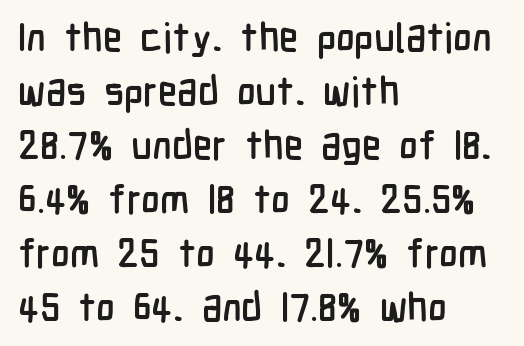
Q: Is the text italic (slanted)? A: No, it is upright.
Q: Is the typeface a serif or a sans-serif typeface? A: Sans-serif.
Q: Is the text underlined? A: No.
Q: How is the paragraph aligned? A: Left-aligned.
Q: Is the spacing between letters normal or unusually wide? A: Normal.
Q: Is the spacing between lines tight, normal or loose? A: Normal.
Q: Width (condensed, normal, or wide)? A: Condensed.
Q: Stroke contrast? A: Low.
Q: x-height? A: Medium.
Q: Monospaced? A: No.
